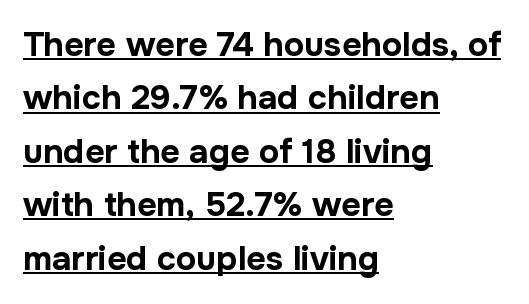
{"serif": "no", "italic": "no", "bold": "yes", "weight": "bold", "width": "normal", "stroke_contrast": "low", "x_height": "medium", "monospaced": "no", "underline": "yes", "align": "left", "line_spacing": "normal", "line_spacing_ratio": 1.57, "letter_spacing": "normal", "letter_spacing_em": 0.0, "glyph_px": 34}
